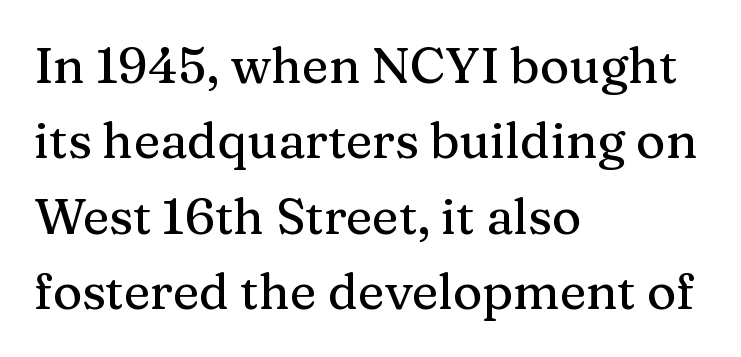
Q: Is the text italic (slanted)? A: No, it is upright.
Q: Is the typeface a serif or a sans-serif typeface? A: Serif.
Q: Is the text underlined? A: No.
Q: How is the paragraph aligned? A: Left-aligned.
Q: Is the spacing between letters normal or unusually wide? A: Normal.
Q: Is the spacing between lines tight, normal or loose? A: Normal.
Q: Width (condensed, normal, or wide)? A: Normal.
Q: Stroke contrast? A: Medium.
Q: x-height? A: Medium.
Q: Monospaced? A: No.
